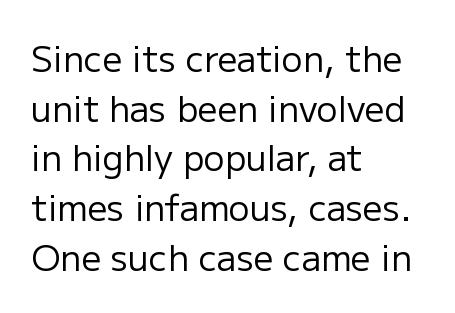
Q: Is the text bold? A: No.
Q: Is the text italic (slanted)? A: No, it is upright.
Q: Is the typeface a serif or a sans-serif typeface? A: Sans-serif.
Q: Is the text underlined? A: No.
Q: How is the paragraph aligned? A: Left-aligned.
Q: Is the spacing between letters normal or unusually wide? A: Normal.
Q: Is the spacing between lines tight, normal or loose? A: Normal.
Q: Width (condensed, normal, or wide)? A: Normal.
Q: Stroke contrast? A: Low.
Q: x-height? A: Medium.
Q: Monospaced? A: No.
